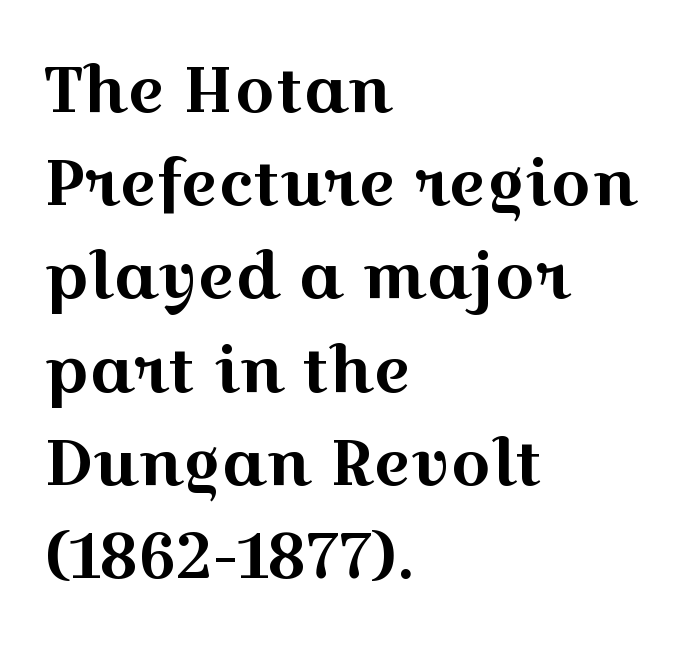
Q: Is the text italic (slanted)? A: No, it is upright.
Q: Is the typeface a serif or a sans-serif typeface? A: Serif.
Q: Is the text underlined? A: No.
Q: How is the paragraph aligned? A: Left-aligned.
Q: Is the spacing between letters normal or unusually wide? A: Normal.
Q: Is the spacing between lines tight, normal or loose? A: Normal.
Q: Width (condensed, normal, or wide)? A: Wide.
Q: x-height? A: Medium.
Q: Monospaced? A: No.
